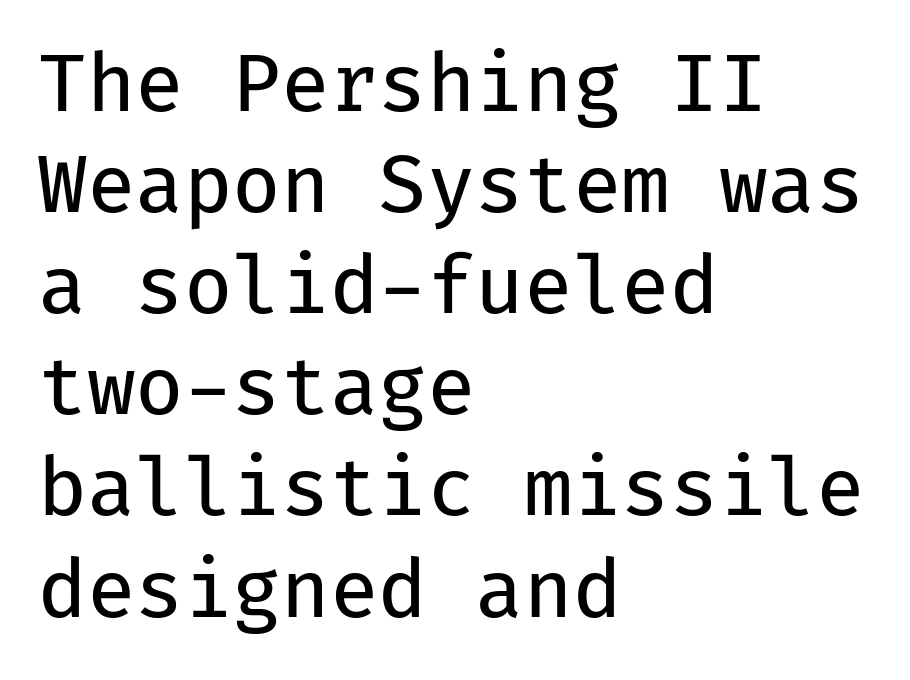
{"serif": "no", "italic": "no", "bold": "no", "weight": "regular", "width": "normal", "stroke_contrast": "low", "x_height": "medium", "monospaced": "yes", "underline": "no", "align": "left", "line_spacing": "normal", "line_spacing_ratio": 1.28, "letter_spacing": "normal", "letter_spacing_em": 0.0, "glyph_px": 79}
